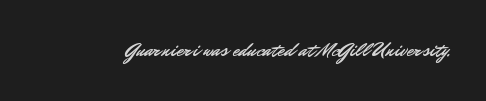
Q: Is the text italic (slanted)? A: Yes.
Q: Is the text underlined? A: No.
Q: Is the spacing between letters normal or unusually wide? A: Normal.
